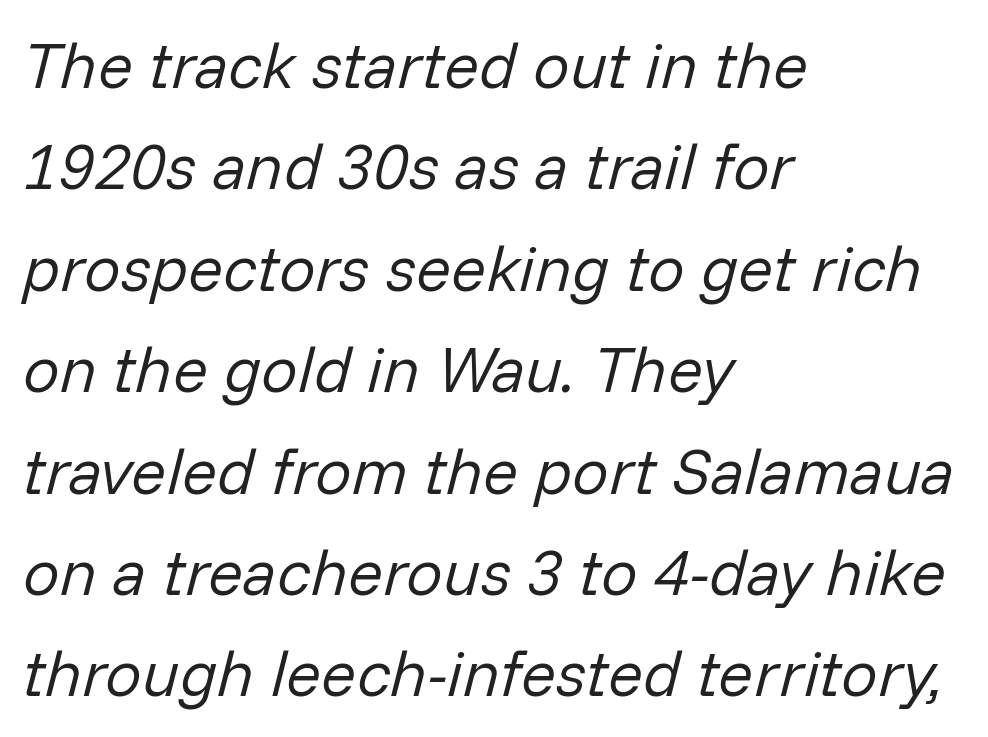
Q: Is the text bold? A: No.
Q: Is the text italic (slanted)? A: Yes, it leans right by about 14 degrees.
Q: Is the text underlined? A: No.
Q: How is the paragraph aligned? A: Left-aligned.
Q: Is the spacing between letters normal or unusually wide? A: Normal.
Q: Is the spacing between lines tight, normal or loose? A: Normal.
Q: Width (condensed, normal, or wide)? A: Normal.
Q: Stroke contrast? A: Low.
Q: x-height? A: Medium.
Q: Monospaced? A: No.
